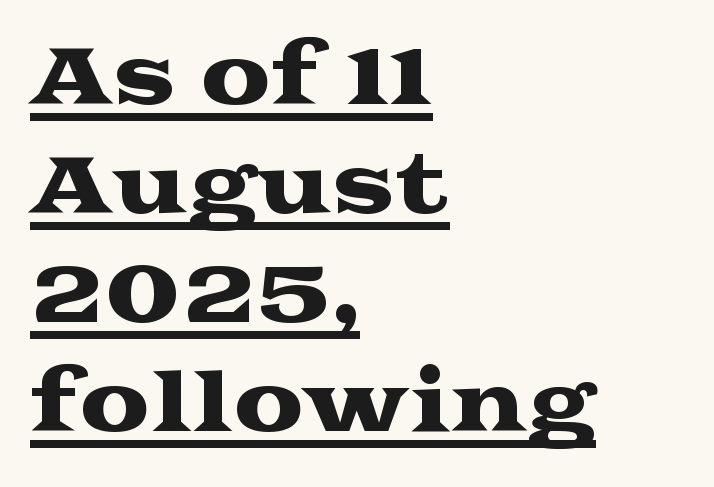
Compared with undecorated copy, this sample adds a rule below the words. The typeface chosen for these lines features serifs. Honestly, the letter spacing is just normal — you wouldn't notice it. In terms of leading, this rendering sits right in the middle. Varying glyph widths throughout — classic text-font behaviour.
